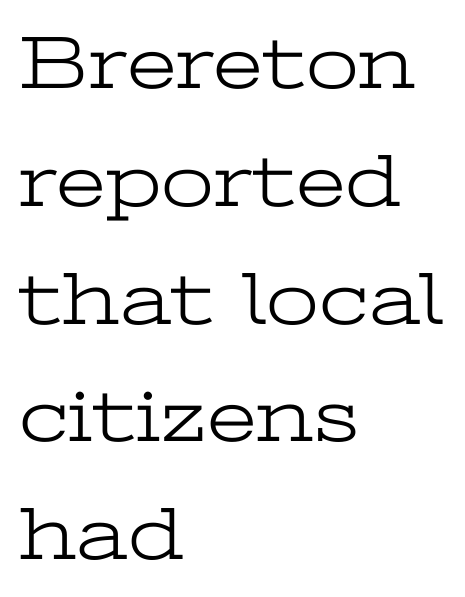
Q: Is the text bold? A: No.
Q: Is the text italic (slanted)? A: No, it is upright.
Q: Is the typeface a serif or a sans-serif typeface? A: Serif.
Q: Is the text underlined? A: No.
Q: How is the paragraph aligned? A: Left-aligned.
Q: Is the spacing between letters normal or unusually wide? A: Normal.
Q: Is the spacing between lines tight, normal or loose? A: Normal.
Q: Width (condensed, normal, or wide)? A: Wide.
Q: Stroke contrast? A: Low.
Q: x-height? A: Medium.
Q: Monospaced? A: No.
